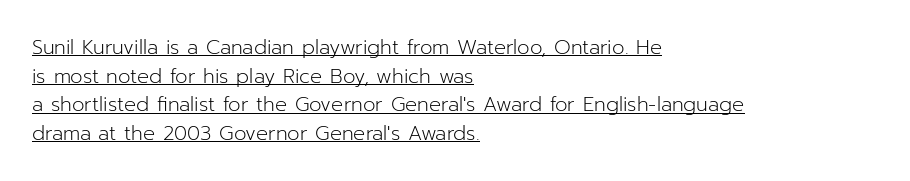
Q: Is the text bold? A: No.
Q: Is the text italic (slanted)? A: No, it is upright.
Q: Is the text underlined? A: Yes.
Q: How is the paragraph aligned? A: Left-aligned.
Q: Is the spacing between letters normal or unusually wide? A: Normal.
Q: Is the spacing between lines tight, normal or loose? A: Normal.
